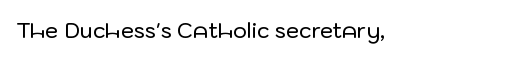
{"italic": "no", "underline": "no", "letter_spacing": "normal", "letter_spacing_em": 0.0, "glyph_px": 21}
